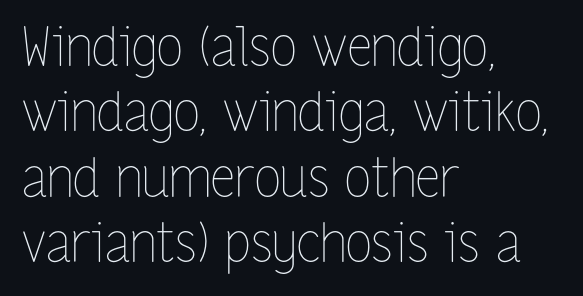
{"italic": "no", "bold": "no", "weight": "thin", "width": "condensed", "stroke_contrast": "low", "x_height": "medium", "monospaced": "no", "underline": "no", "align": "left", "line_spacing_ratio": 1.21, "letter_spacing": "normal", "letter_spacing_em": 0.0, "glyph_px": 54}
